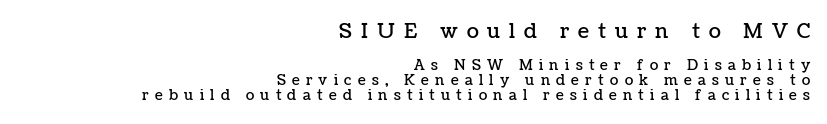
Q: Is the text italic (slanted)? A: No, it is upright.
Q: Is the text underlined? A: No.
Q: How is the paragraph aligned? A: Right-aligned.
Q: Is the spacing between letters normal or unusually wide? A: Unusually wide.
Q: Is the spacing between lines tight, normal or loose? A: Tight.
Q: Which block of text is set in a larger size, the first (top) or the second (bottom)? A: The first (top) one.
